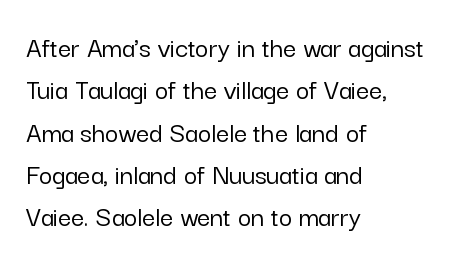
Q: Is the text italic (slanted)? A: No, it is upright.
Q: Is the typeface a serif or a sans-serif typeface? A: Sans-serif.
Q: Is the text underlined? A: No.
Q: How is the paragraph aligned? A: Left-aligned.
Q: Is the spacing between letters normal or unusually wide? A: Normal.
Q: Is the spacing between lines tight, normal or loose? A: Normal.
Q: Width (condensed, normal, or wide)? A: Normal.
Q: Stroke contrast? A: Low.
Q: x-height? A: Medium.
Q: Monospaced? A: No.
